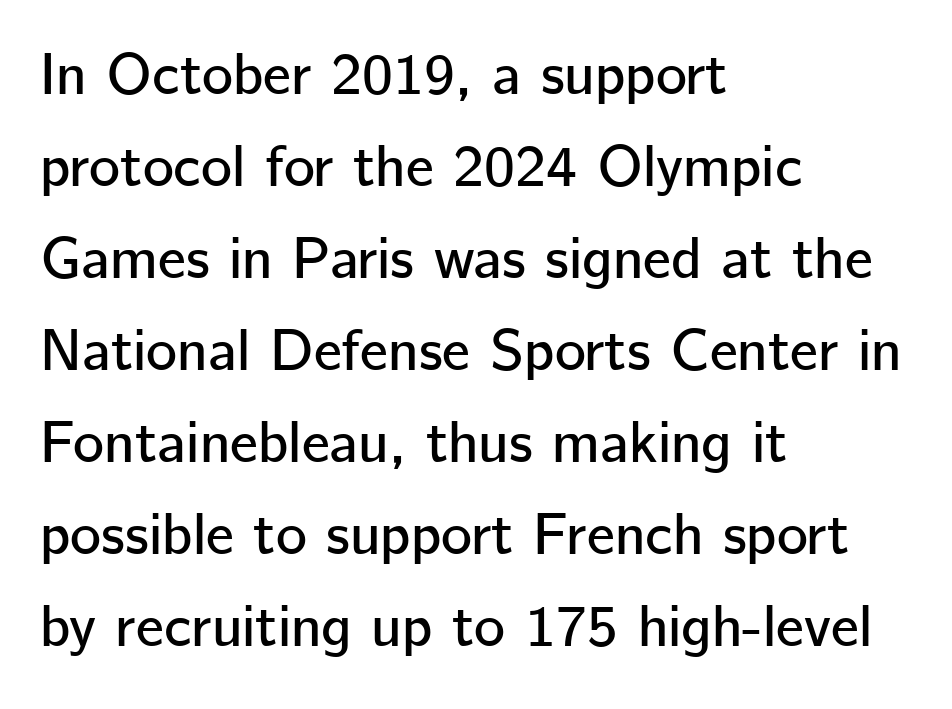
{"serif": "no", "italic": "no", "width": "normal", "stroke_contrast": "low", "x_height": "medium", "monospaced": "no", "underline": "no", "align": "left", "line_spacing": "normal", "line_spacing_ratio": 1.56, "letter_spacing": "normal", "letter_spacing_em": 0.0, "glyph_px": 59}
